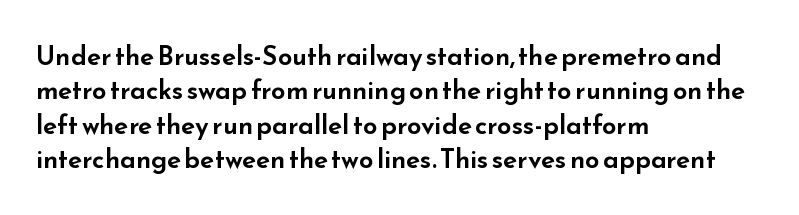
The image shows 26 px text type, upright; set left-aligned, normal line spacing (1.32x), normal letter spacing, not underlined.
